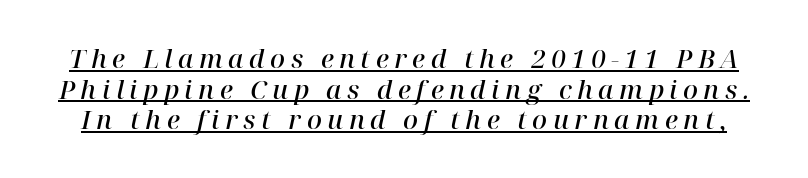
Q: Is the text bold? A: Semi-bold.
Q: Is the text italic (slanted)? A: Yes, it leans right by about 12 degrees.
Q: Is the text underlined? A: Yes.
Q: Is the spacing between letters normal or unusually wide? A: Unusually wide.
